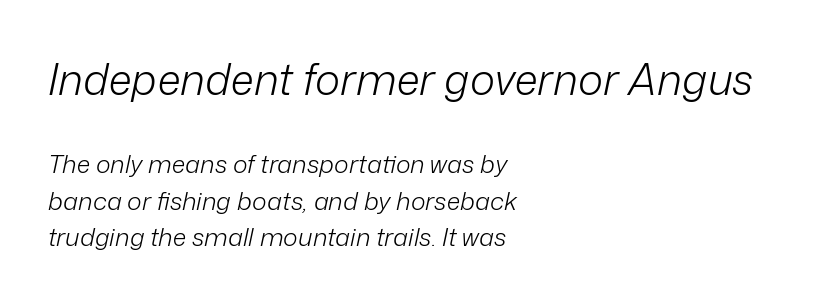
The image shows 43 px light type, italic (leaning right); set left-aligned, normal line spacing (1.46x), normal letter spacing, not underlined; the first (top) block is 1.72x larger; low stroke contrast and a medium x-height.
